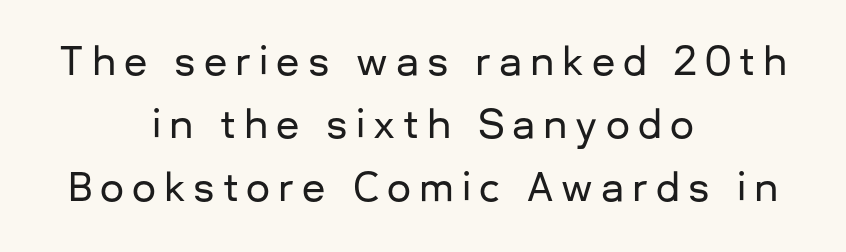
Q: Is the text italic (slanted)? A: No, it is upright.
Q: Is the typeface a serif or a sans-serif typeface? A: Sans-serif.
Q: Is the text underlined? A: No.
Q: How is the paragraph aligned? A: Centered.
Q: Is the spacing between letters normal or unusually wide? A: Unusually wide.
Q: Is the spacing between lines tight, normal or loose? A: Normal.
Q: Width (condensed, normal, or wide)? A: Normal.
Q: Stroke contrast? A: Low.
Q: x-height? A: Medium.
Q: Monospaced? A: No.
